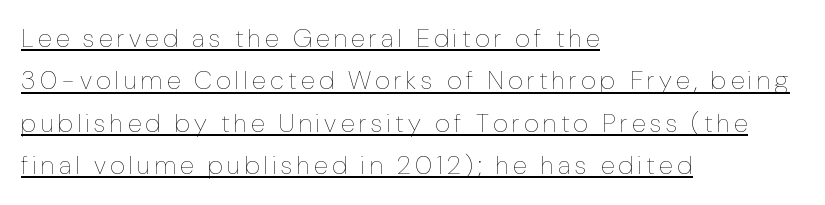
The image shows 26 px text type, upright; set left-aligned, normal line spacing (1.63x), underlined.
